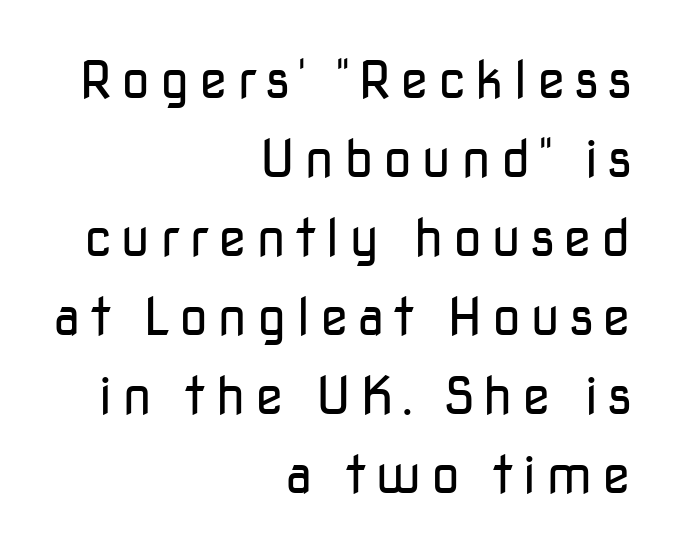
The image shows 52 px regular-weight sans-serif type, upright; set right-aligned, normal line spacing (1.52x), not underlined; low stroke contrast and a medium x-height.
